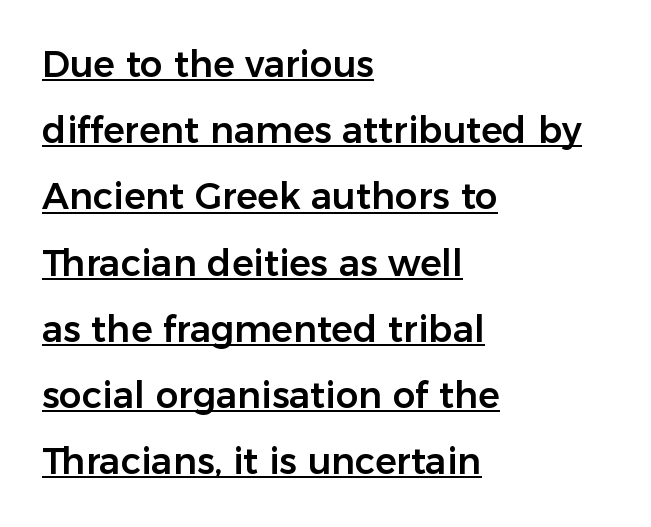
Q: Is the text italic (slanted)? A: No, it is upright.
Q: Is the typeface a serif or a sans-serif typeface? A: Sans-serif.
Q: Is the text underlined? A: Yes.
Q: How is the paragraph aligned? A: Left-aligned.
Q: Is the spacing between letters normal or unusually wide? A: Normal.
Q: Width (condensed, normal, or wide)? A: Normal.
Q: Stroke contrast? A: Low.
Q: x-height? A: Medium.
Q: Monospaced? A: No.
